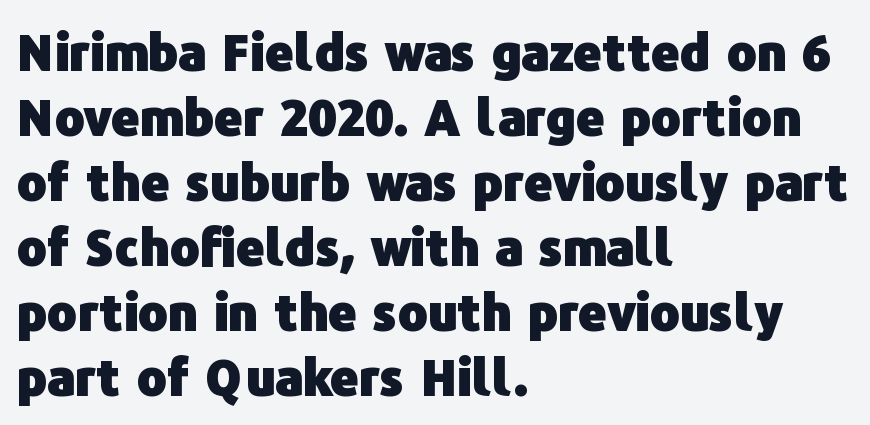
{"serif": "no", "italic": "no", "bold": "yes", "weight": "heavy", "width": "normal", "stroke_contrast": "low", "x_height": "medium", "monospaced": "no", "underline": "no", "align": "left", "line_spacing": "normal", "line_spacing_ratio": 1.3, "letter_spacing": "normal", "letter_spacing_em": 0.0, "glyph_px": 50}
